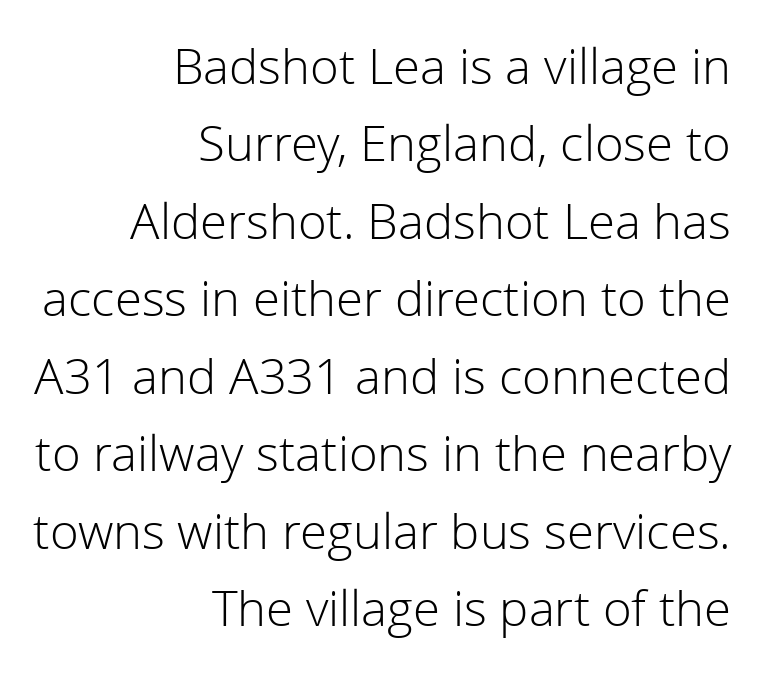
Is this a sans? Yes — the strokes have no serifs. Successive baselines arrive at the customary interval. This sample has the flowing, uneven cadence of proportional lettering. Does extra space separate the letters? No, they use regular spacing. Plain, unruled lines of type.
